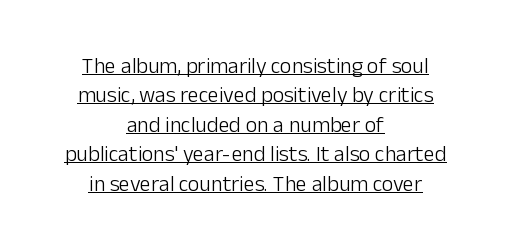
The horizontal fit of the characters is conventional and even. Does the leading feel generous? No, just average. Every row of glyphs is offset so its center matches the block's center. Tall strokes in this sample are plumb rather than angled. Stems and bowls with no extra thickness — not bold.
